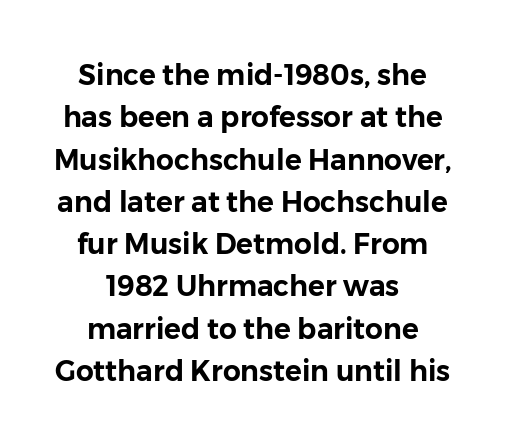
The image shows 28 px sans-serif type, upright; set centered, normal line spacing (1.51x), normal letter spacing, not underlined; low stroke contrast and a medium x-height.
